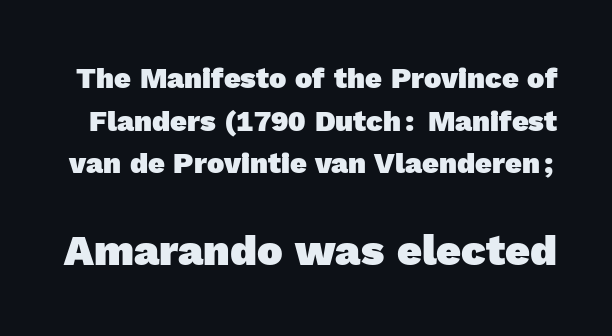
{"serif": "no", "bold": "yes", "weight": "heavy", "width": "normal", "x_height": "medium", "monospaced": "no", "underline": "no", "line_spacing": "normal", "line_spacing_ratio": 1.47, "letter_spacing": "normal", "letter_spacing_em": 0.0, "larger_block": "second", "size_ratio": 1.48, "glyph_px": 43}
